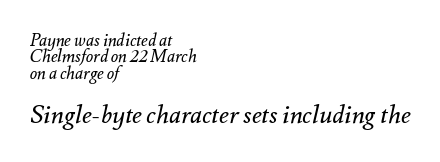
The image shows 25 px text type, italic (leaning right); set left-aligned, tight line spacing (0.96x), normal letter spacing, not underlined; the second (bottom) block is 1.47x larger.
